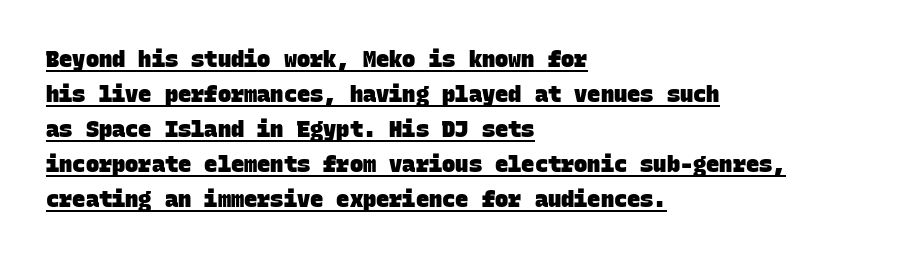
The image shows 22 px bold type; set left-aligned, normal line spacing (1.59x), normal letter spacing, underlined.
